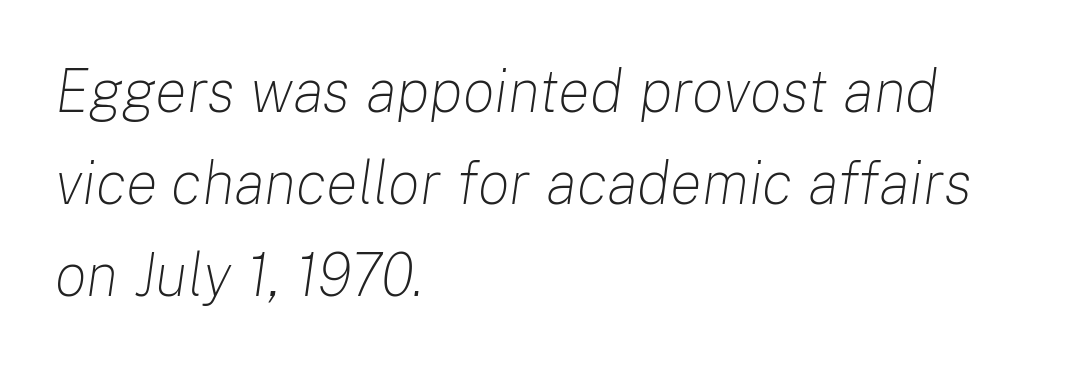
Q: Is the text bold? A: No.
Q: Is the text italic (slanted)? A: Yes, it leans right by about 8 degrees.
Q: Is the text underlined? A: No.
Q: How is the paragraph aligned? A: Left-aligned.
Q: Is the spacing between letters normal or unusually wide? A: Normal.
Q: Is the spacing between lines tight, normal or loose? A: Normal.
Q: Width (condensed, normal, or wide)? A: Normal.
Q: Stroke contrast? A: Low.
Q: x-height? A: Medium.
Q: Monospaced? A: No.
